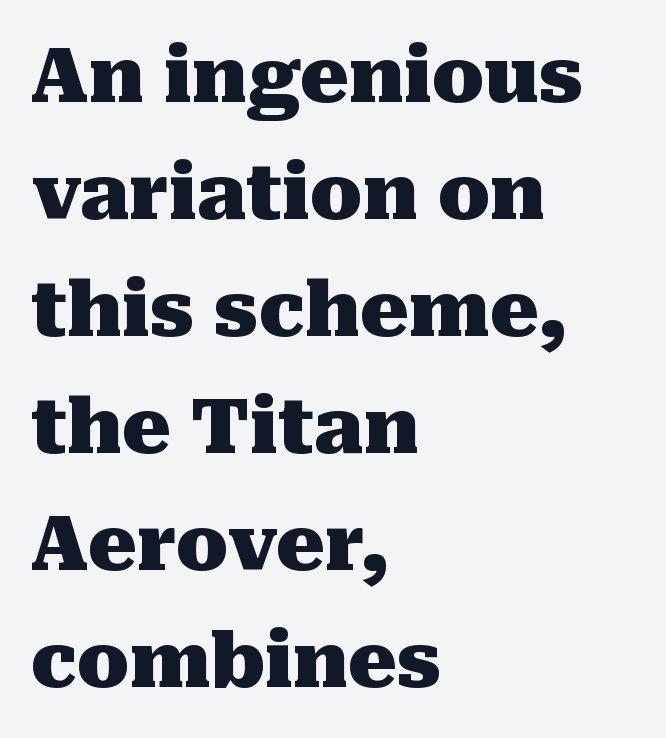
The image shows 76 px heavy serif type, upright; set left-aligned, normal line spacing (1.54x), normal letter spacing, not underlined; medium stroke contrast and a medium x-height.
